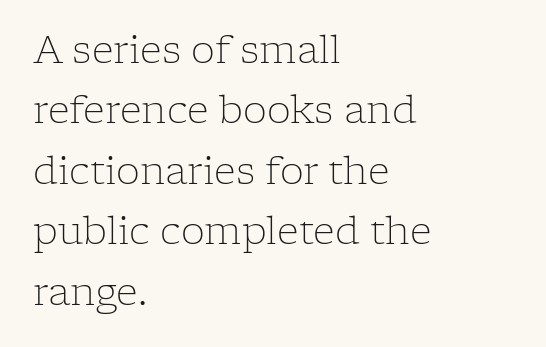
Q: Is the text bold? A: No.
Q: Is the text italic (slanted)? A: No, it is upright.
Q: Is the typeface a serif or a sans-serif typeface? A: Serif.
Q: Is the text underlined? A: No.
Q: How is the paragraph aligned? A: Left-aligned.
Q: Is the spacing between letters normal or unusually wide? A: Normal.
Q: Is the spacing between lines tight, normal or loose? A: Normal.
Q: Width (condensed, normal, or wide)? A: Normal.
Q: Stroke contrast? A: Low.
Q: x-height? A: Medium.
Q: Monospaced? A: No.
